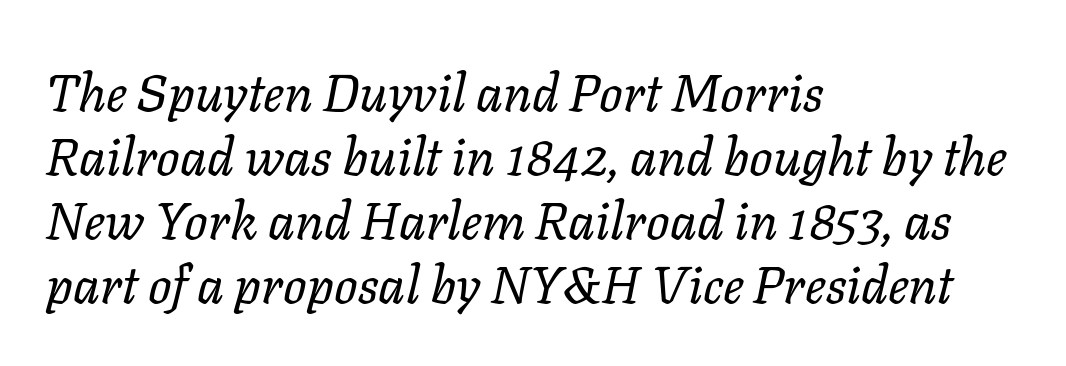
The image shows 52 px regular-weight type, italic (leaning right); set left-aligned, line spacing 1.23x, normal letter spacing, not underlined; low stroke contrast and a medium x-height.
